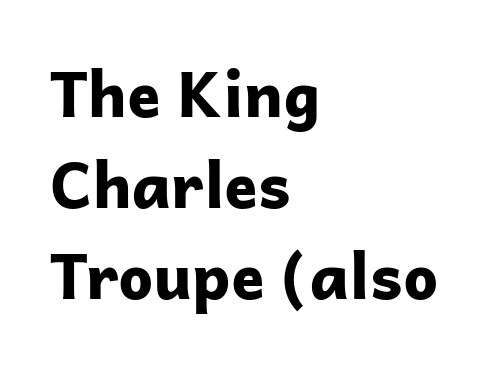
Q: Is the text bold? A: Yes.
Q: Is the text italic (slanted)? A: No, it is upright.
Q: Is the typeface a serif or a sans-serif typeface? A: Sans-serif.
Q: Is the text underlined? A: No.
Q: How is the paragraph aligned? A: Left-aligned.
Q: Is the spacing between letters normal or unusually wide? A: Normal.
Q: Is the spacing between lines tight, normal or loose? A: Normal.
Q: Width (condensed, normal, or wide)? A: Normal.
Q: Stroke contrast? A: Low.
Q: x-height? A: Medium.
Q: Monospaced? A: No.
